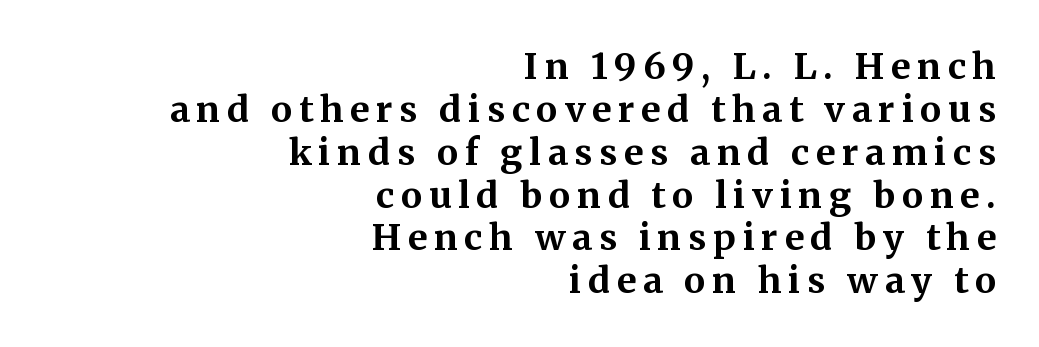
The image shows 36 px bold serif type, upright; set right-aligned, line spacing 1.19x, not underlined; medium stroke contrast and a medium x-height.
